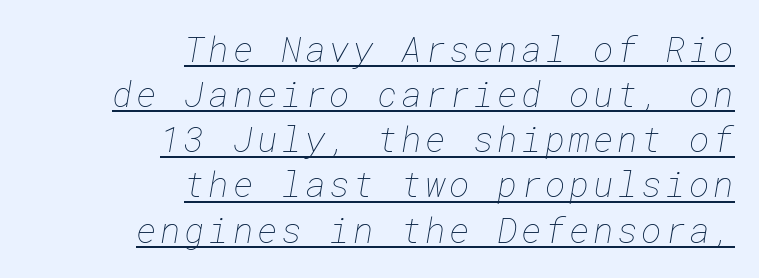
Q: Is the text bold? A: No.
Q: Is the text underlined? A: Yes.
Q: How is the paragraph aligned? A: Right-aligned.
Q: Is the spacing between lines tight, normal or loose? A: Normal.
Q: Width (condensed, normal, or wide)? A: Normal.
Q: Stroke contrast? A: Low.
Q: x-height? A: Medium.
